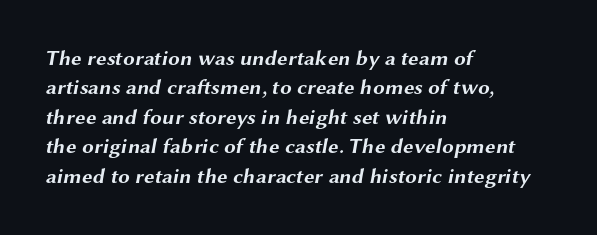
Quick note: interline space is typical. These lines are set flush left with a ragged right edge. Nothing unusual about the tracking: characters are spaced as the font intends. Decoration check: the copy has no underline. Heavy, bold letterforms.
